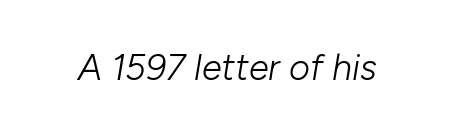
The image shows 36 px light type, italic (leaning right); set normal letter spacing, not underlined; low stroke contrast and a medium x-height.
